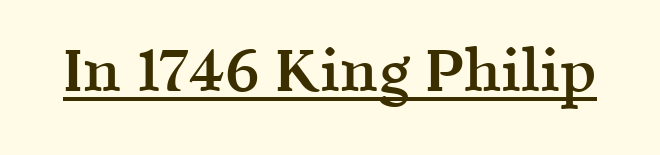
Q: Is the text bold? A: Semi-bold.
Q: Is the text italic (slanted)? A: No, it is upright.
Q: Is the typeface a serif or a sans-serif typeface? A: Serif.
Q: Is the text underlined? A: Yes.
Q: Is the spacing between letters normal or unusually wide? A: Normal.
Q: Width (condensed, normal, or wide)? A: Normal.
Q: x-height? A: Medium.
Q: Monospaced? A: No.
